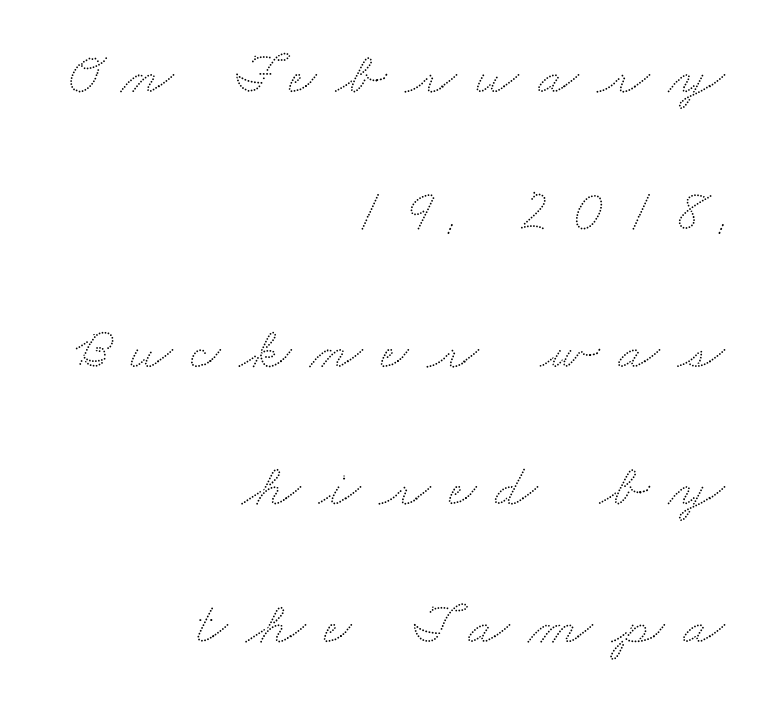
The tracking jumps out immediately: characters are airy and widely separated. The letters advance in unequal steps, a hallmark of proportional type. Leading is clearly above the norm, producing a sparse column. The strip under each line holds only bare page.
